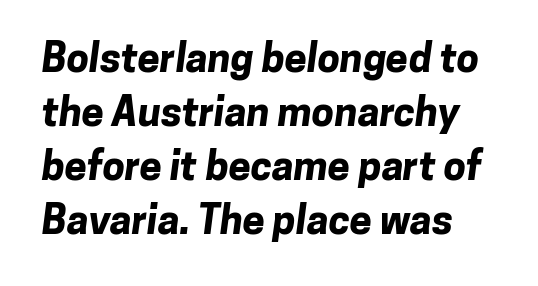
{"serif": "no", "bold": "yes", "weight": "bold", "width": "normal", "stroke_contrast": "low", "x_height": "medium", "monospaced": "no", "underline": "no", "line_spacing": "normal", "line_spacing_ratio": 1.35, "letter_spacing": "normal", "letter_spacing_em": 0.0, "glyph_px": 40}
